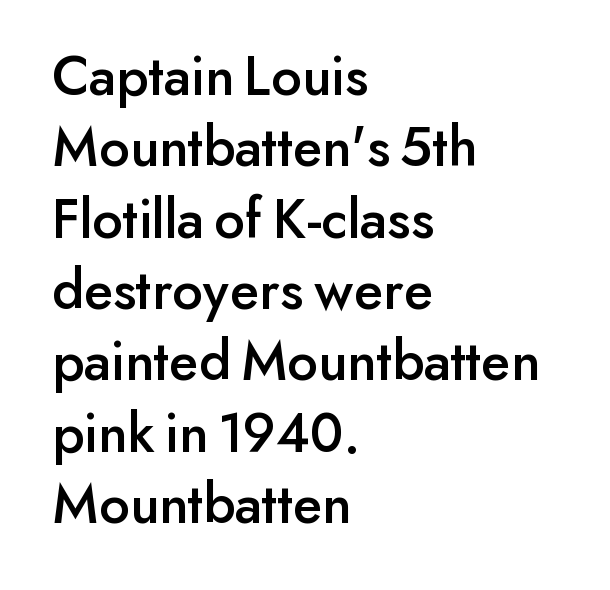
The image shows 58 px sans-serif type, upright; set left-aligned, line spacing 1.23x, normal letter spacing, not underlined; low stroke contrast and a small x-height.
